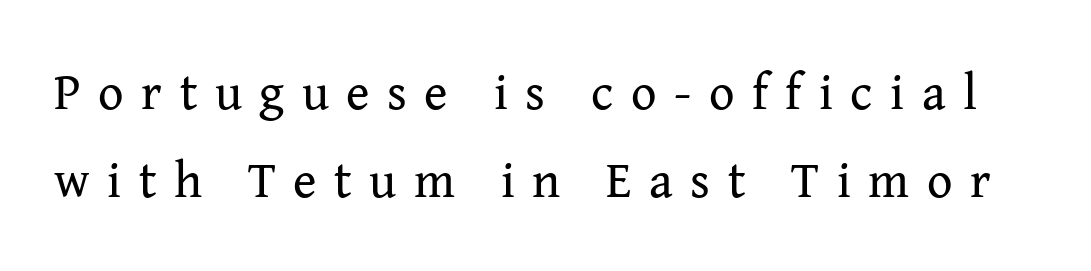
Q: Is the text bold? A: No.
Q: Is the text italic (slanted)? A: No, it is upright.
Q: Is the typeface a serif or a sans-serif typeface? A: Serif.
Q: Is the text underlined? A: No.
Q: Is the spacing between letters normal or unusually wide? A: Unusually wide.
Q: Width (condensed, normal, or wide)? A: Normal.
Q: Stroke contrast? A: Medium.
Q: x-height? A: Medium.
Q: Monospaced? A: No.
